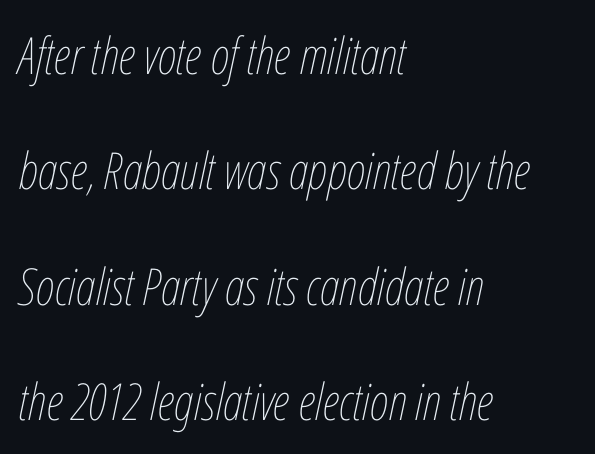
Q: Is the text bold? A: No.
Q: Is the text italic (slanted)? A: Yes, it leans right by about 12 degrees.
Q: Is the text underlined? A: No.
Q: How is the paragraph aligned? A: Left-aligned.
Q: Is the spacing between letters normal or unusually wide? A: Normal.
Q: Is the spacing between lines tight, normal or loose? A: Loose.
Q: Width (condensed, normal, or wide)? A: Condensed.
Q: Stroke contrast? A: Low.
Q: x-height? A: Medium.
Q: Monospaced? A: No.
